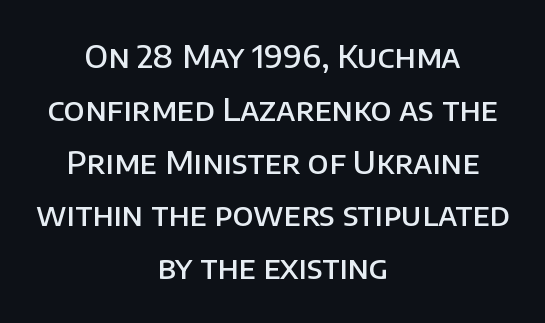
A bare baseline throughout the passage. Note: no serifs on the glyphs. The horizontal fit of the characters is conventional and even. Upright lettering throughout.
